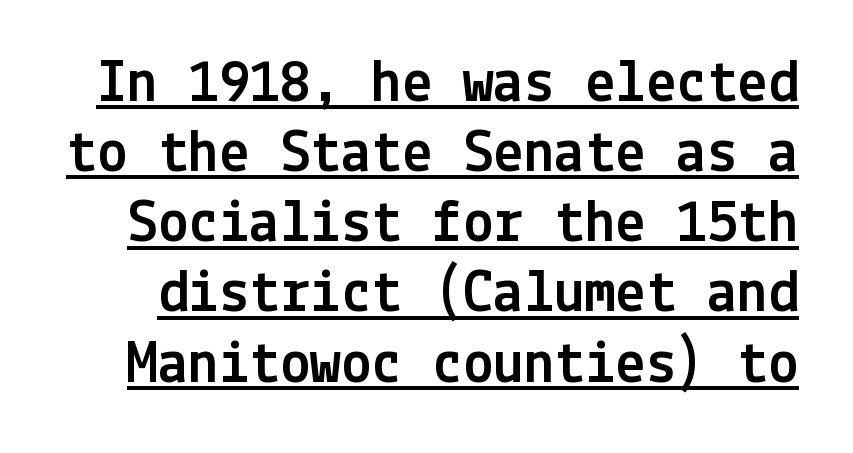
The image shows 61 px sans-serif type, upright; set tight line spacing (1.15x), normal letter spacing, underlined; a medium x-height.
